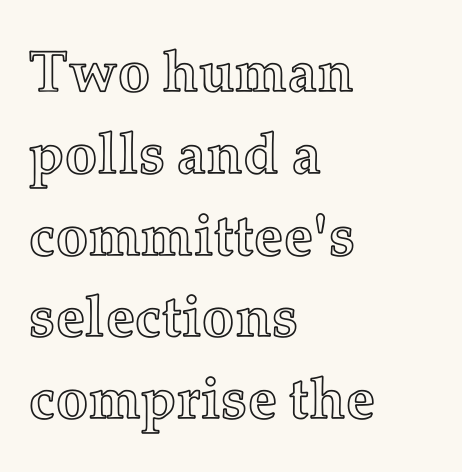
{"italic": "no", "width": "normal", "x_height": "medium", "monospaced": "no", "underline": "no", "align": "left", "line_spacing": "normal", "line_spacing_ratio": 1.41, "letter_spacing": "normal", "letter_spacing_em": 0.0, "glyph_px": 58}
